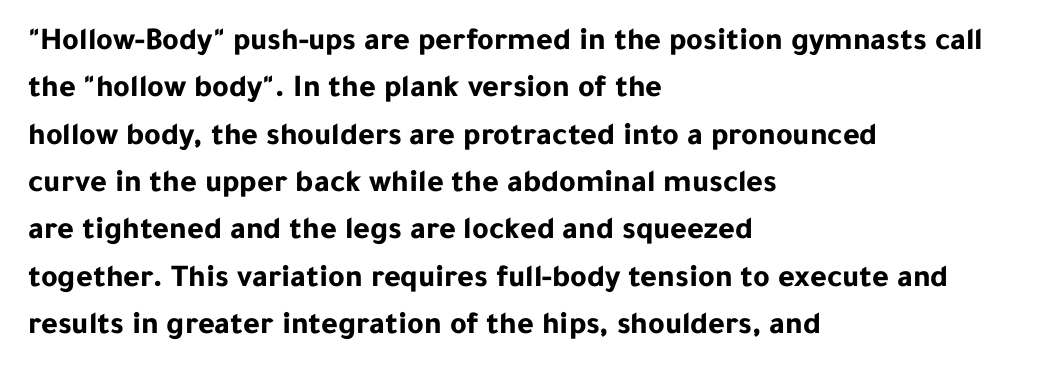
The image shows 32 px bold sans-serif type, upright; set left-aligned, normal line spacing (1.48x), normal letter spacing, not underlined; low stroke contrast and a medium x-height.
